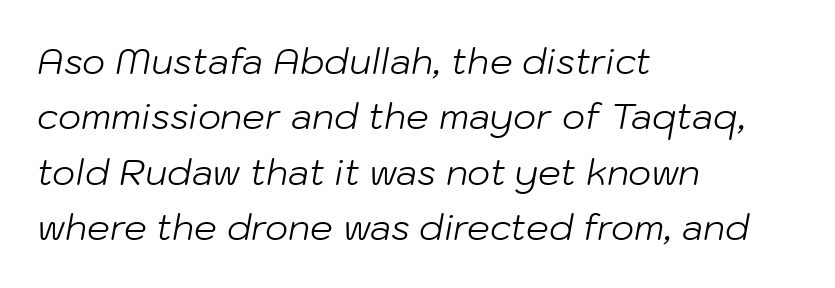
Q: Is the text bold? A: No.
Q: Is the text italic (slanted)? A: Yes, it leans right by about 10 degrees.
Q: Is the text underlined? A: No.
Q: How is the paragraph aligned? A: Left-aligned.
Q: Is the spacing between letters normal or unusually wide? A: Normal.
Q: Is the spacing between lines tight, normal or loose? A: Normal.
Q: Width (condensed, normal, or wide)? A: Normal.
Q: Stroke contrast? A: Low.
Q: x-height? A: Medium.
Q: Monospaced? A: No.
